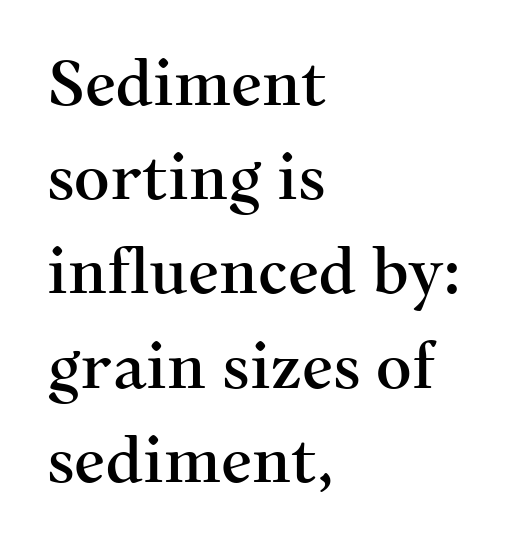
{"serif": "yes", "italic": "no", "width": "normal", "stroke_contrast": "medium", "x_height": "medium", "monospaced": "no", "underline": "no", "align": "left", "line_spacing": "normal", "line_spacing_ratio": 1.52, "letter_spacing": "normal", "letter_spacing_em": 0.0, "glyph_px": 62}
